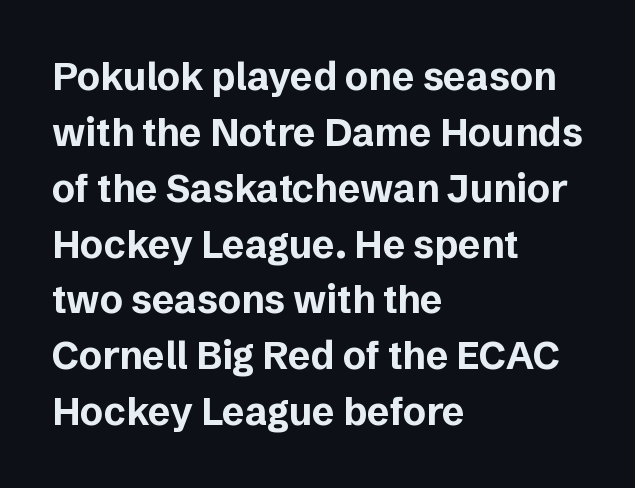
{"serif": "no", "italic": "no", "bold": "yes", "weight": "bold", "width": "normal", "stroke_contrast": "low", "x_height": "medium", "monospaced": "no", "underline": "no", "align": "left", "line_spacing": "normal", "line_spacing_ratio": 1.47, "letter_spacing": "normal", "letter_spacing_em": 0.0, "glyph_px": 38}
